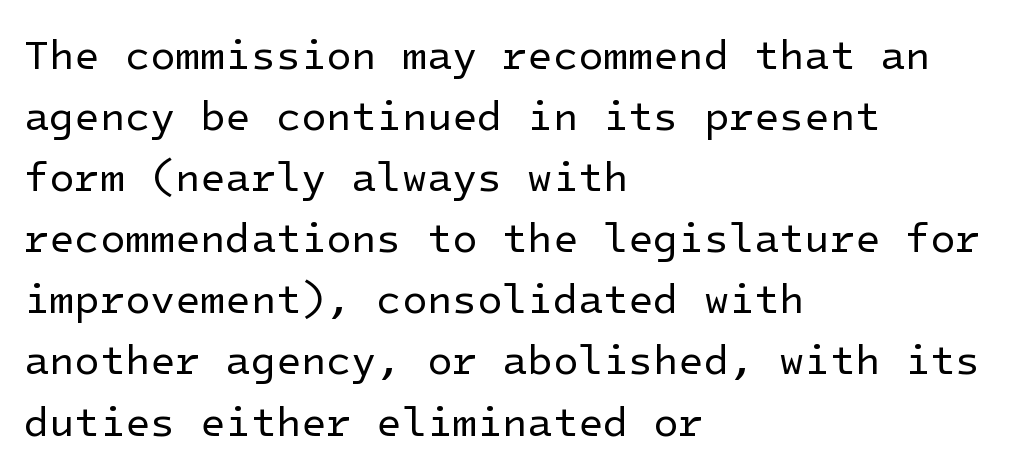
Caption: multi-line text, flush left, ragged right. The cut favours lightness, reaching ordinary text weight at its darkest. Style check: upright. Regarding leading, the lines here are spaced in the standard way. No extra tracking has been applied to these lines.
